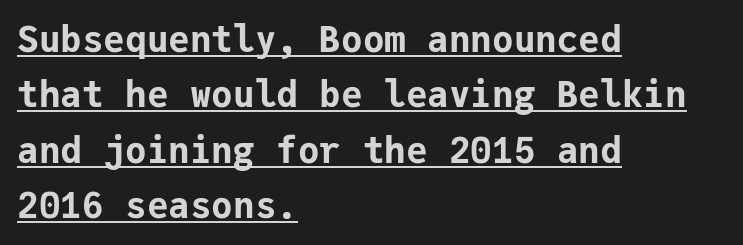
The image shows 36 px bold sans-serif type, upright, monospaced; set left-aligned, normal line spacing (1.54x), normal letter spacing, underlined; low stroke contrast and a medium x-height.
